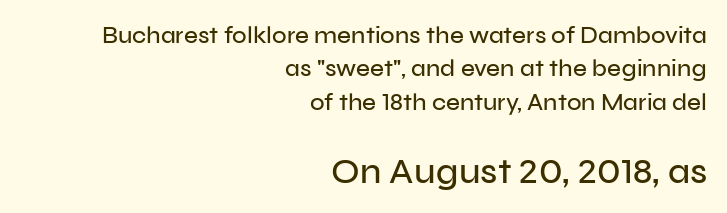
Honestly, the letter spacing is just normal — you wouldn't notice it. Leftover space on each line is placed entirely before the opening word. The lettering holds an erect, upright posture throughout. Character widths vary here, with narrow letters taking less room than wide ones. Baseline-to-baseline distance is the conventional proportion of letter height.
